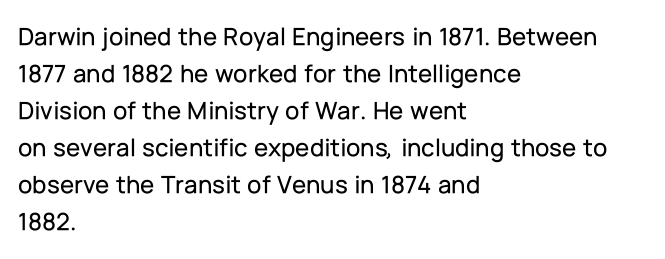
{"italic": "no", "underline": "no", "align": "left", "line_spacing": "normal", "line_spacing_ratio": 1.42, "letter_spacing": "normal", "letter_spacing_em": 0.0, "glyph_px": 26}
